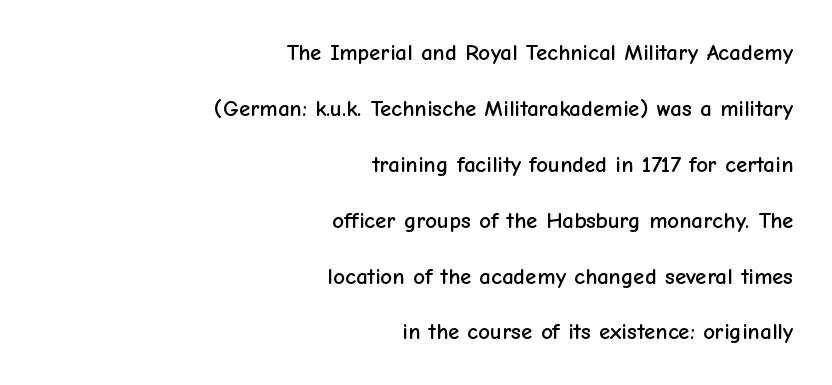
The image shows 23 px text type, upright; set right-aligned, loose line spacing (2.43x), normal letter spacing, not underlined.
